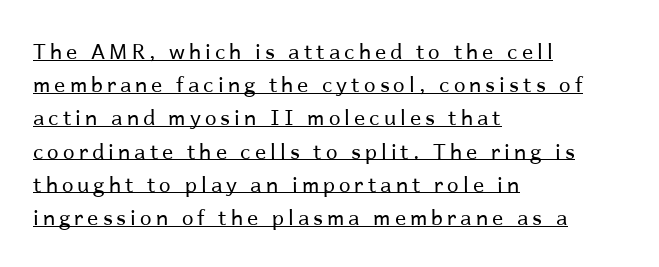
Q: Is the text bold? A: No.
Q: Is the text italic (slanted)? A: No, it is upright.
Q: Is the text underlined? A: Yes.
Q: How is the paragraph aligned? A: Left-aligned.
Q: Is the spacing between lines tight, normal or loose? A: Normal.
